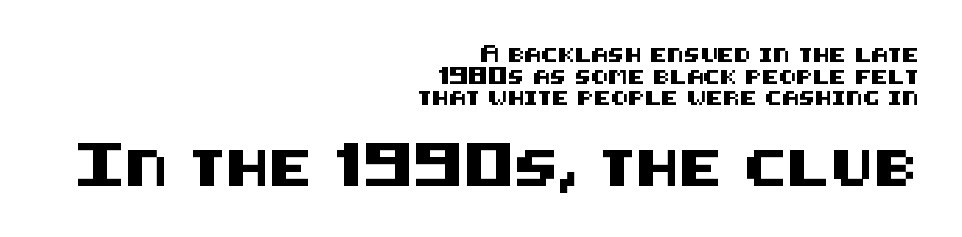
Q: Is the text italic (slanted)? A: No, it is upright.
Q: Is the typeface a serif or a sans-serif typeface? A: Sans-serif.
Q: Is the text underlined? A: No.
Q: How is the paragraph aligned? A: Right-aligned.
Q: Is the spacing between letters normal or unusually wide? A: Normal.
Q: Is the spacing between lines tight, normal or loose? A: Normal.
Q: Which block of text is set in a larger size, the first (top) or the second (bottom)? A: The second (bottom) one.
Q: Width (condensed, normal, or wide)? A: Normal.
Q: Stroke contrast? A: Medium.
Q: x-height? A: Large.
